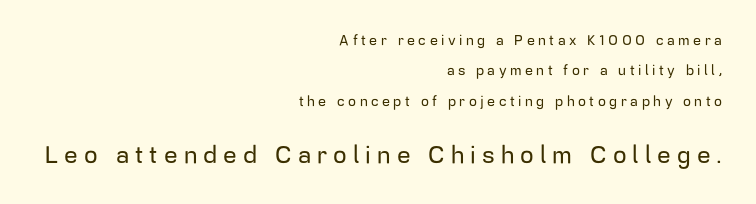
{"italic": "no", "underline": "no", "align": "right", "line_spacing": "loose", "line_spacing_ratio": 2.17, "letter_spacing": "wide", "letter_spacing_em": 0.25, "larger_block": "second", "size_ratio": 1.71, "glyph_px": 24}
